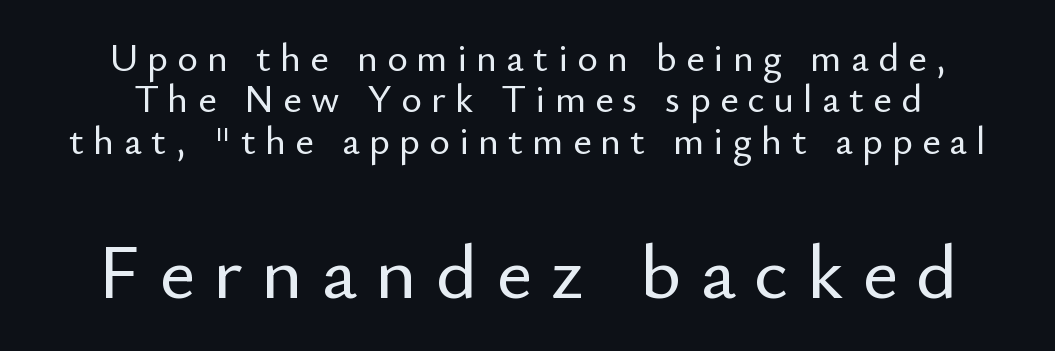
{"serif": "no", "italic": "no", "width": "normal", "stroke_contrast": "low", "x_height": "small", "monospaced": "no", "underline": "no", "align": "center", "line_spacing": "tight", "line_spacing_ratio": 1.06, "letter_spacing": "wide", "letter_spacing_em": 0.24, "larger_block": "second", "size_ratio": 2.0, "glyph_px": 78}
